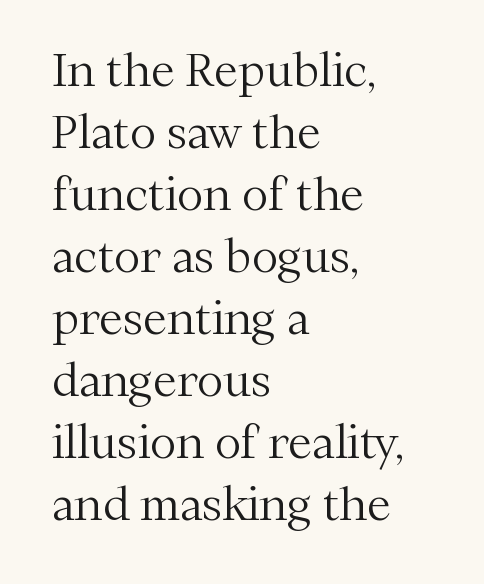
The face looks like a standard text weight, possibly lighter. This is roman type, the default non-slanted kind. The foot of each line stays bare and open. Look at the bottom of the vertical strokes: they flare into serifs here. Do the characters align in a grid? No, the font is proportional.
